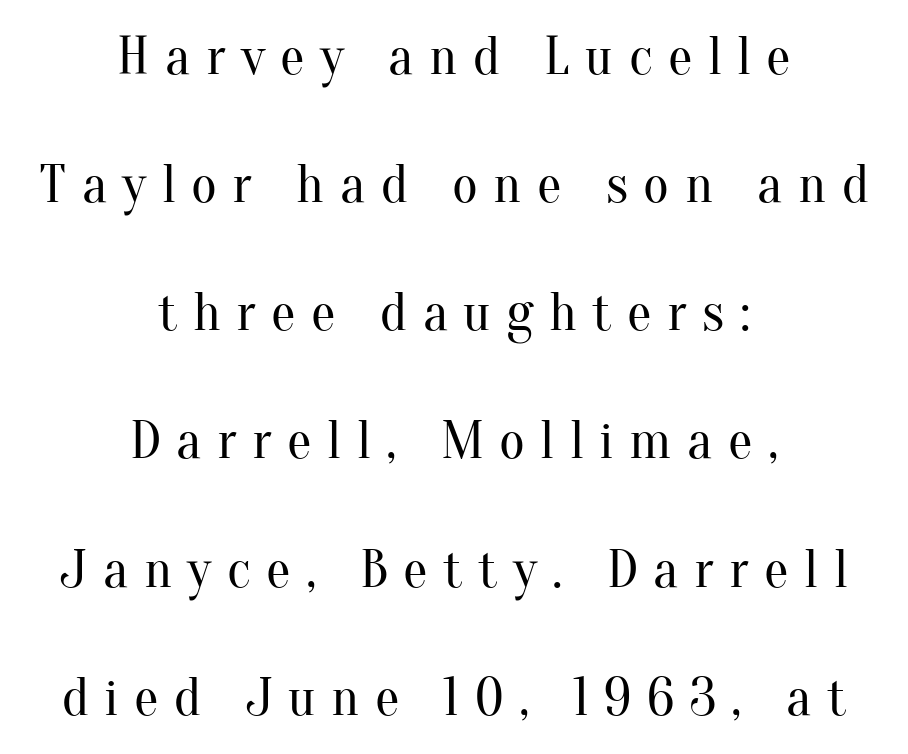
The image shows 55 px regular-weight serif type, upright; set centered, loose line spacing (2.33x), unusually wide letter spacing (+0.28 em), not underlined; medium stroke contrast and a small x-height.
